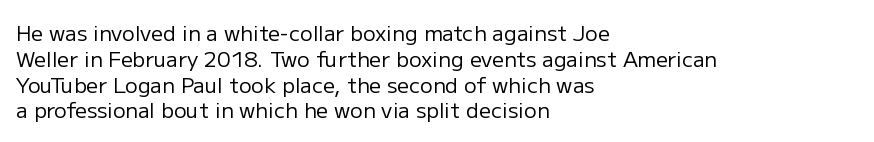
The image shows 21 px text type, upright; set left-aligned, line spacing 1.23x, normal letter spacing, not underlined.
